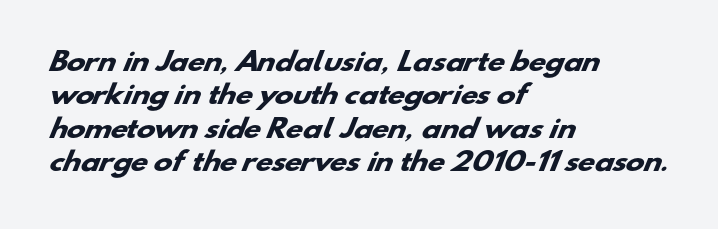
The foot of each line stays bare and open. All the whitespace from short lines collects on the right. Notice how descenders clear the ascenders below comfortably — that's standard leading. Emphasis by weight is at full strength: bold.
